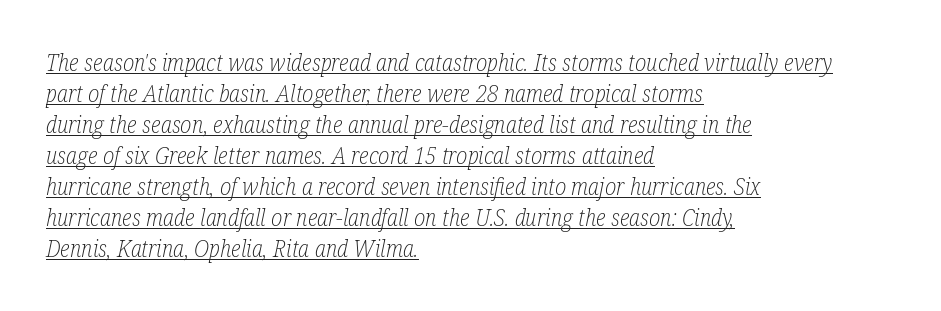
Q: Is the text bold? A: No.
Q: Is the text italic (slanted)? A: Yes, it leans right by about 12 degrees.
Q: Is the text underlined? A: Yes.
Q: How is the paragraph aligned? A: Left-aligned.
Q: Is the spacing between letters normal or unusually wide? A: Normal.
Q: Is the spacing between lines tight, normal or loose? A: Normal.
